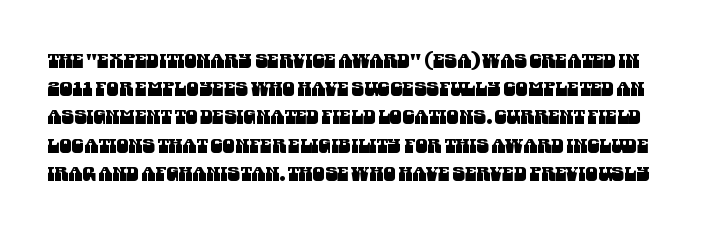
Q: Is the text underlined? A: No.
Q: Is the spacing between letters normal or unusually wide? A: Normal.
Q: Is the spacing between lines tight, normal or loose? A: Normal.
